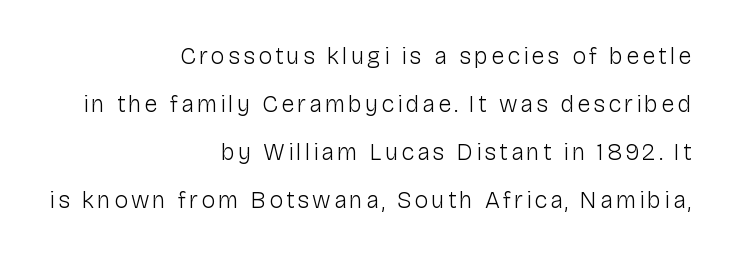
{"italic": "no", "bold": "no", "underline": "no", "align": "right", "line_spacing": "loose", "line_spacing_ratio": 2.0, "glyph_px": 24}
